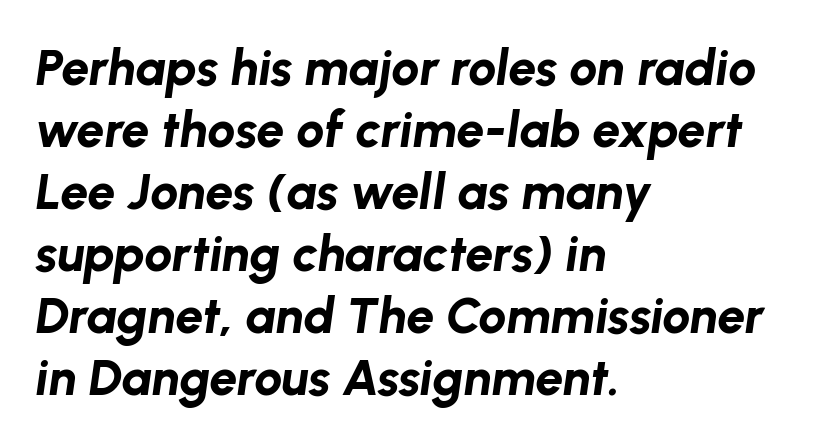
Q: Is the text bold? A: Yes.
Q: Is the text italic (slanted)? A: Yes, it leans right by about 8 degrees.
Q: Is the text underlined? A: No.
Q: How is the paragraph aligned? A: Left-aligned.
Q: Is the spacing between letters normal or unusually wide? A: Normal.
Q: Width (condensed, normal, or wide)? A: Normal.
Q: Stroke contrast? A: Low.
Q: x-height? A: Medium.
Q: Monospaced? A: No.
